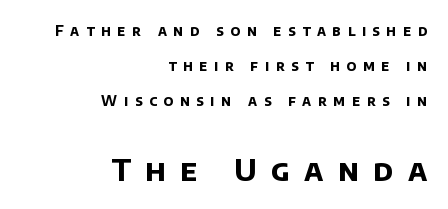
Q: Is the text bold? A: Yes.
Q: Is the typeface a serif or a sans-serif typeface? A: Sans-serif.
Q: Is the text underlined? A: No.
Q: How is the paragraph aligned? A: Right-aligned.
Q: Is the spacing between letters normal or unusually wide? A: Unusually wide.
Q: Is the spacing between lines tight, normal or loose? A: Loose.
Q: Which block of text is set in a larger size, the first (top) or the second (bottom)? A: The second (bottom) one.
Q: Width (condensed, normal, or wide)? A: Normal.
Q: Stroke contrast? A: Low.
Q: x-height? A: Large.
Q: Monospaced? A: No.
